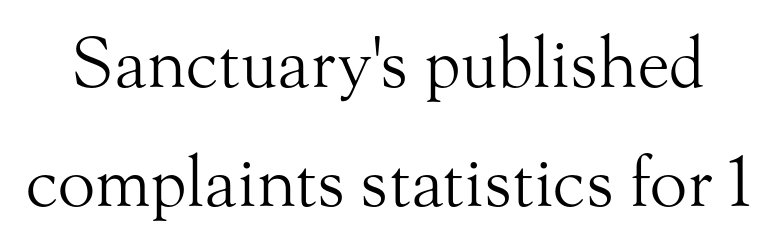
The image shows 69 px light serif type, upright; set line spacing 1.72x, normal letter spacing, not underlined; medium stroke contrast and a small x-height.
